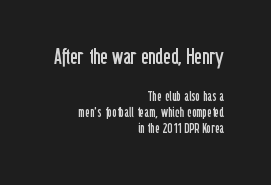
Does the copy run flush right? Yes — the right margin is perfectly even. The font's upright variant was chosen for this text. Rows of type sit shoulder to shoulder in the vertical direction. Only glyphs here, with clear space below each row.
